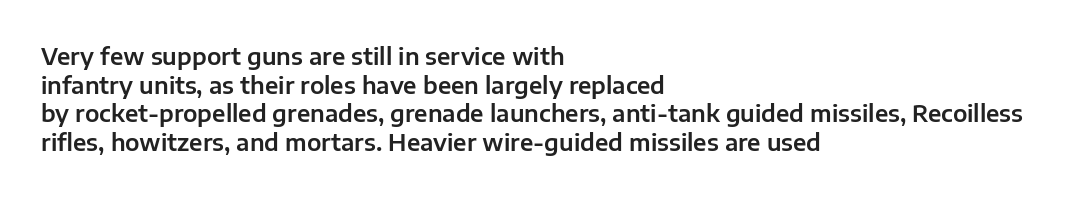
{"italic": "no", "underline": "no", "align": "left", "line_spacing": "normal", "line_spacing_ratio": 1.25, "letter_spacing": "normal", "letter_spacing_em": 0.0, "glyph_px": 23}
